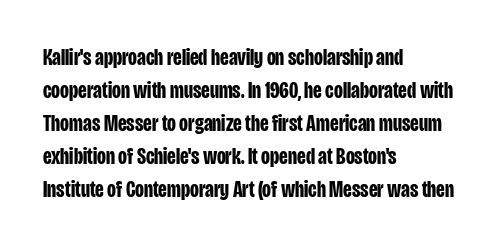
The image shows 23 px bold type, upright; set left-aligned, normal line spacing (1.43x), normal letter spacing, not underlined.
